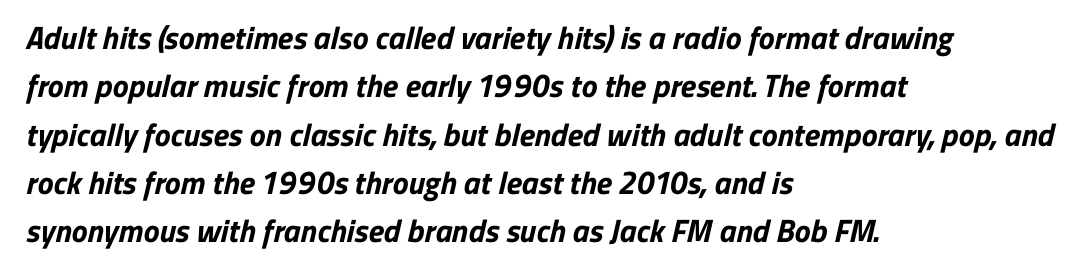
{"serif": "no", "bold": "yes", "weight": "bold", "width": "normal", "stroke_contrast": "low", "x_height": "medium", "monospaced": "no", "underline": "no", "align": "left", "line_spacing": "normal", "line_spacing_ratio": 1.51, "letter_spacing": "normal", "letter_spacing_em": 0.0, "glyph_px": 32}
